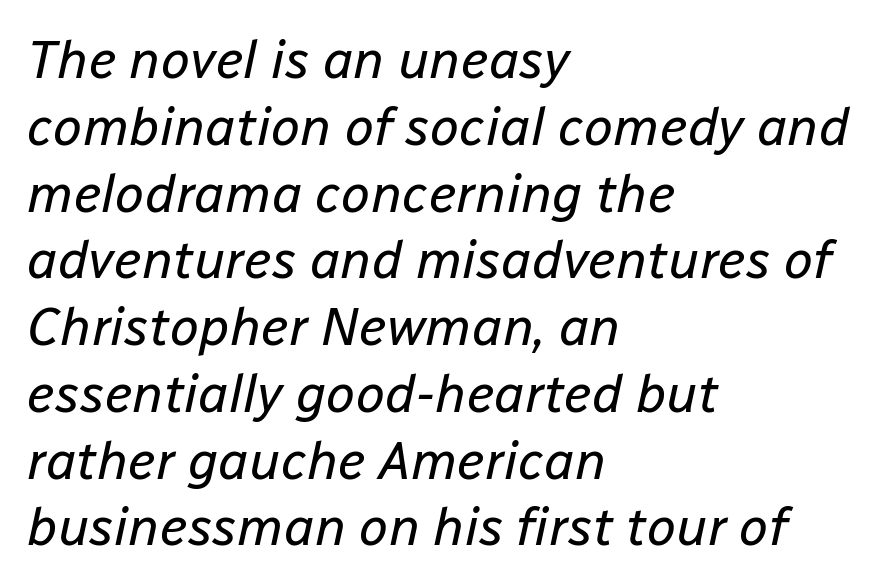
Q: Is the text bold? A: No.
Q: Is the text italic (slanted)? A: Yes, it leans right by about 12 degrees.
Q: Is the text underlined? A: No.
Q: How is the paragraph aligned? A: Left-aligned.
Q: Is the spacing between letters normal or unusually wide? A: Normal.
Q: Is the spacing between lines tight, normal or loose? A: Normal.
Q: Width (condensed, normal, or wide)? A: Normal.
Q: Stroke contrast? A: Low.
Q: x-height? A: Medium.
Q: Monospaced? A: No.
